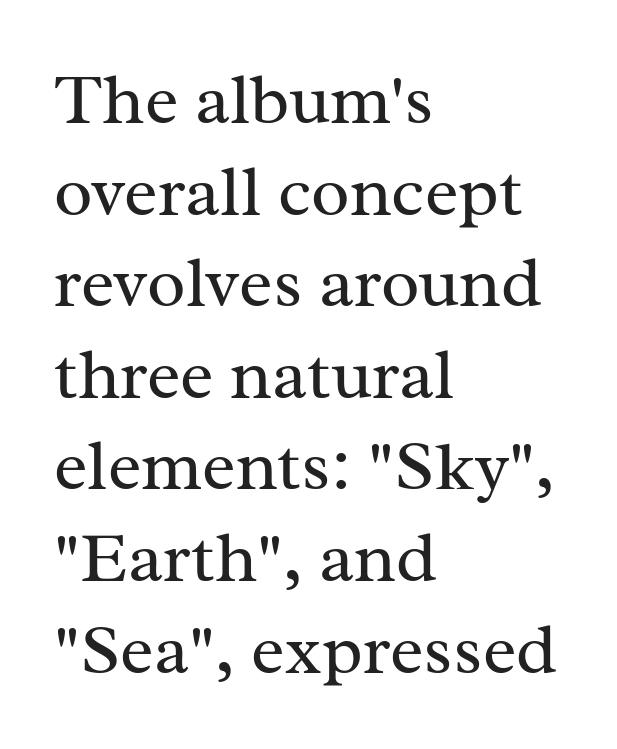
The image shows 71 px regular-weight serif type, upright; set left-aligned, normal line spacing (1.29x), normal letter spacing, not underlined; medium stroke contrast and a medium x-height.
